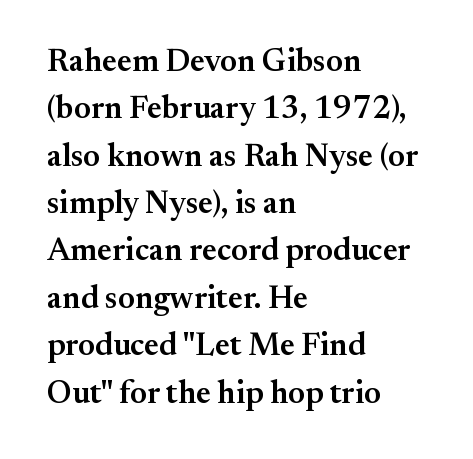
Q: Is the text bold? A: Semi-bold.
Q: Is the text italic (slanted)? A: No, it is upright.
Q: Is the typeface a serif or a sans-serif typeface? A: Serif.
Q: Is the text underlined? A: No.
Q: How is the paragraph aligned? A: Left-aligned.
Q: Is the spacing between letters normal or unusually wide? A: Normal.
Q: Is the spacing between lines tight, normal or loose? A: Normal.
Q: Width (condensed, normal, or wide)? A: Normal.
Q: Stroke contrast? A: Medium.
Q: x-height? A: Small.
Q: Monospaced? A: No.
